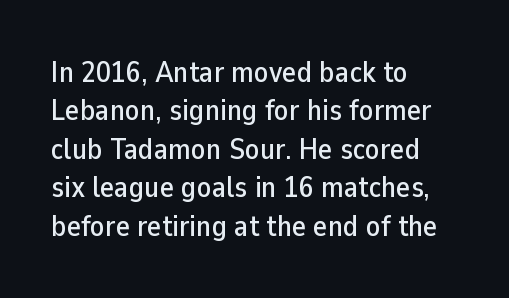
{"serif": "no", "italic": "no", "width": "normal", "stroke_contrast": "low", "x_height": "medium", "monospaced": "no", "underline": "no", "align": "left", "line_spacing": "normal", "line_spacing_ratio": 1.28, "letter_spacing": "normal", "letter_spacing_em": 0.0, "glyph_px": 30}
